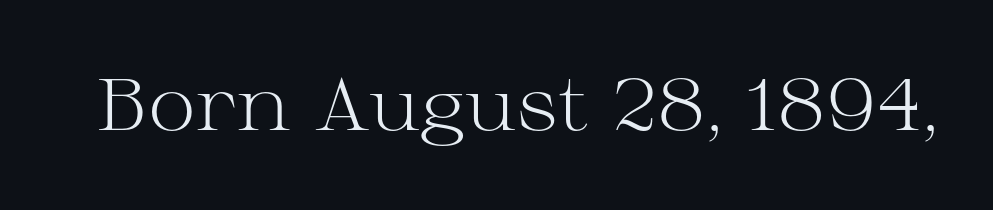
Q: Is the text bold? A: No.
Q: Is the text italic (slanted)? A: No, it is upright.
Q: Is the typeface a serif or a sans-serif typeface? A: Serif.
Q: Is the text underlined? A: No.
Q: Is the spacing between letters normal or unusually wide? A: Normal.
Q: Width (condensed, normal, or wide)? A: Wide.
Q: Stroke contrast? A: Medium.
Q: x-height? A: Medium.
Q: Monospaced? A: No.
